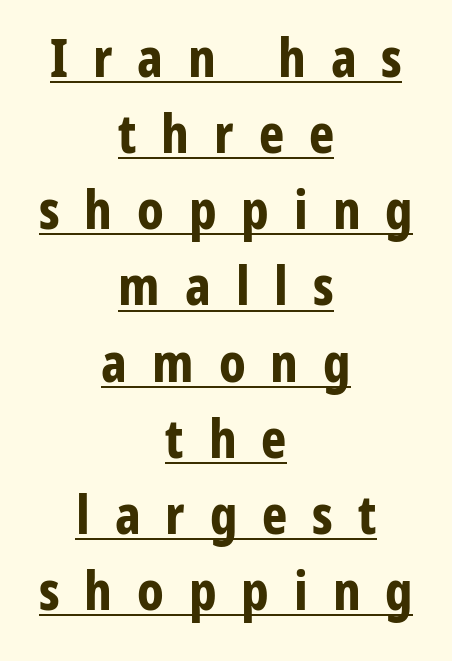
{"serif": "no", "italic": "no", "bold": "yes", "weight": "bold", "width": "condensed", "stroke_contrast": "low", "x_height": "medium", "monospaced": "no", "underline": "yes", "align": "center", "line_spacing": "normal", "line_spacing_ratio": 1.41, "letter_spacing": "wide", "letter_spacing_em": 0.46, "glyph_px": 54}
